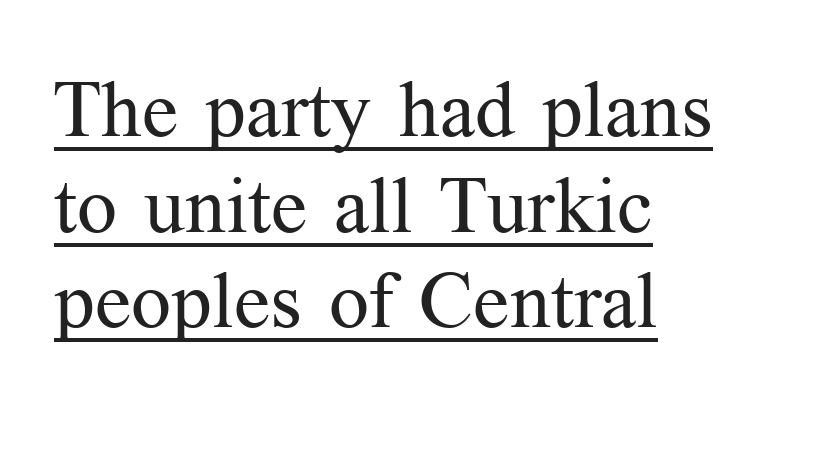
{"serif": "yes", "italic": "no", "bold": "no", "weight": "regular", "width": "normal", "stroke_contrast": "medium", "x_height": "medium", "monospaced": "no", "underline": "yes", "align": "left", "line_spacing_ratio": 1.21, "letter_spacing": "normal", "letter_spacing_em": 0.0, "glyph_px": 79}
